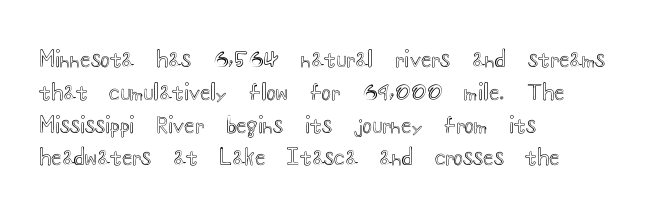
Q: Is the text italic (slanted)? A: No, it is upright.
Q: Is the text underlined? A: No.
Q: How is the paragraph aligned? A: Left-aligned.
Q: Is the spacing between letters normal or unusually wide? A: Normal.
Q: Is the spacing between lines tight, normal or loose? A: Normal.
